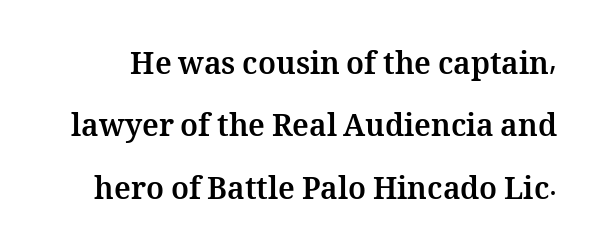
The image shows 30 px bold type, upright; set loose line spacing (2.08x), normal letter spacing, not underlined; medium stroke contrast and a medium x-height.
